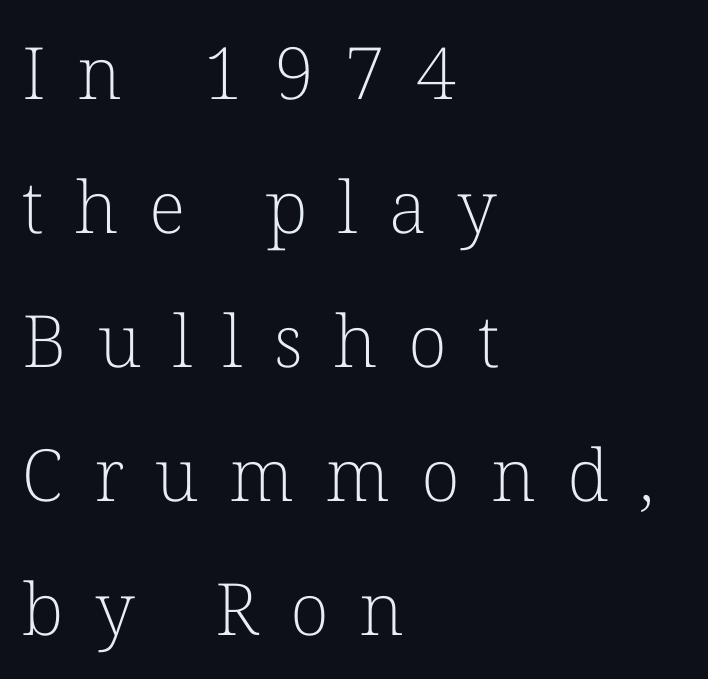
{"serif": "yes", "italic": "no", "bold": "no", "weight": "light", "width": "normal", "stroke_contrast": "low", "x_height": "medium", "monospaced": "no", "underline": "no", "align": "left", "line_spacing_ratio": 1.86, "letter_spacing": "wide", "letter_spacing_em": 0.43, "glyph_px": 72}
